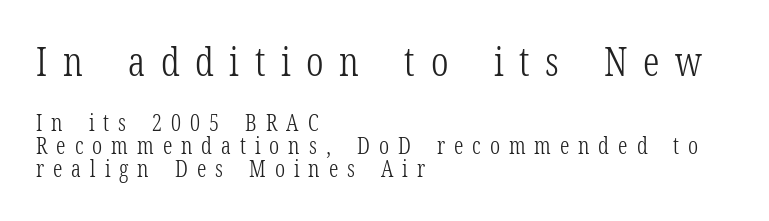
The block sitting higher on the canvas is the one with enlarged characters. Spacing between characters has been opened up far beyond the box default. Here the designer chose a conventional face with non-uniform glyph widths. The lines are quadded left. Characters remain perfectly vertical along every line.
